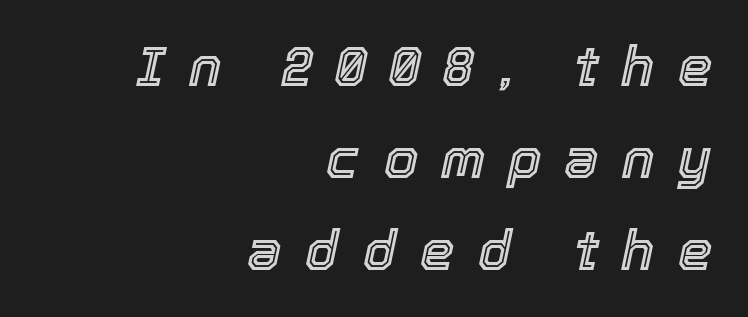
{"italic": "yes", "lean": "right", "slant_degrees": 12, "width": "normal", "x_height": "medium", "monospaced": "no", "underline": "no", "align": "right", "line_spacing": "normal", "line_spacing_ratio": 1.67, "letter_spacing": "wide", "letter_spacing_em": 0.42, "glyph_px": 55}
